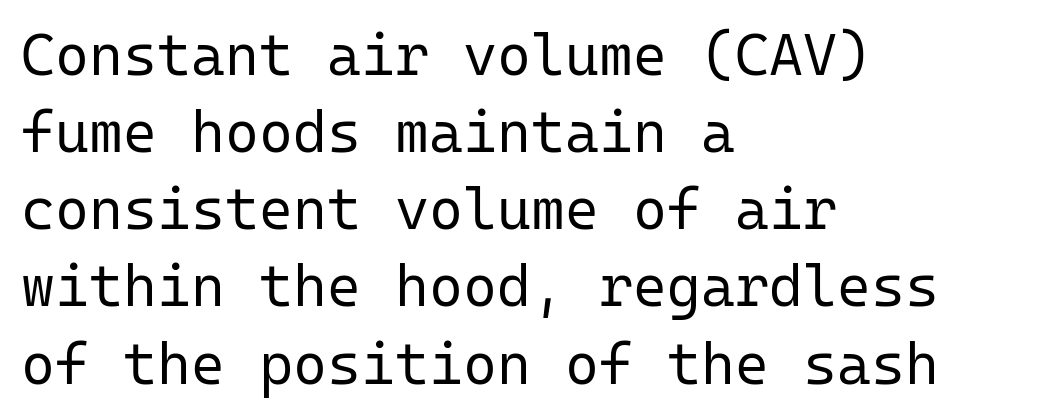
Q: Is the text bold? A: No.
Q: Is the text italic (slanted)? A: No, it is upright.
Q: Is the typeface a serif or a sans-serif typeface? A: Sans-serif.
Q: Is the text underlined? A: No.
Q: How is the paragraph aligned? A: Left-aligned.
Q: Is the spacing between letters normal or unusually wide? A: Normal.
Q: Is the spacing between lines tight, normal or loose? A: Normal.
Q: Width (condensed, normal, or wide)? A: Normal.
Q: Stroke contrast? A: Low.
Q: x-height? A: Medium.
Q: Monospaced? A: Yes.
